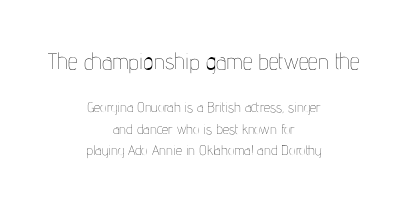
{"italic": "no", "bold": "no", "underline": "no", "align": "center", "line_spacing": "normal", "line_spacing_ratio": 1.53, "letter_spacing": "normal", "letter_spacing_em": 0.0, "larger_block": "first", "size_ratio": 1.57, "glyph_px": 22}
